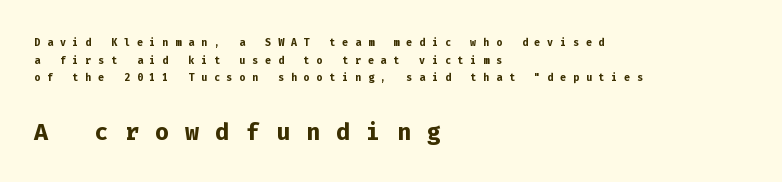
{"serif": "no", "italic": "no", "bold": "yes", "weight": "semibold", "width": "normal", "stroke_contrast": "low", "x_height": "medium", "monospaced": "yes", "underline": "no", "align": "left", "line_spacing": "normal", "line_spacing_ratio": 1.26, "letter_spacing": "wide", "letter_spacing_em": 0.49, "larger_block": "second", "size_ratio": 2.36, "glyph_px": 33}
